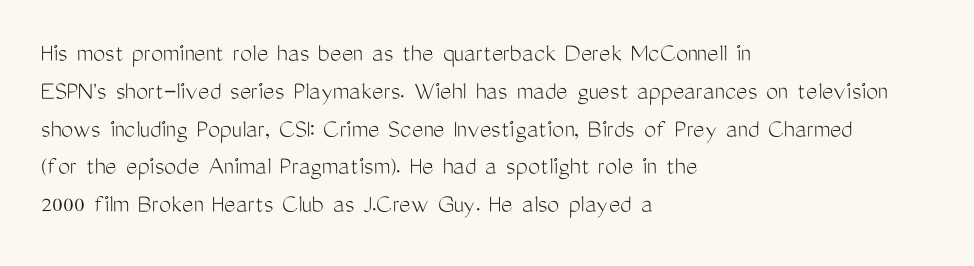
Q: Is the text bold? A: No.
Q: Is the text italic (slanted)? A: No, it is upright.
Q: Is the text underlined? A: No.
Q: How is the paragraph aligned? A: Left-aligned.
Q: Is the spacing between letters normal or unusually wide? A: Normal.
Q: Is the spacing between lines tight, normal or loose? A: Normal.
